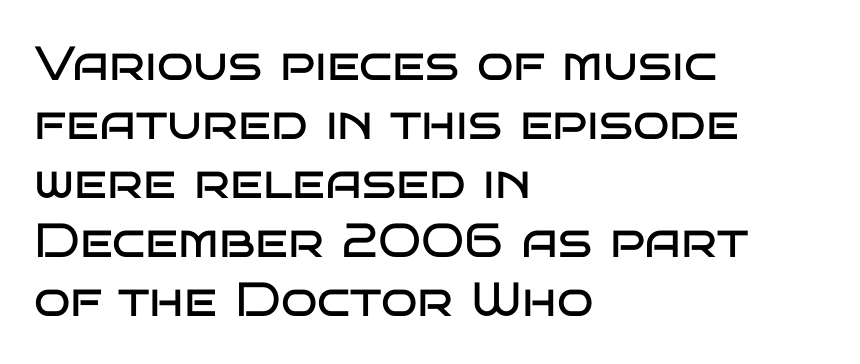
Q: Is the text bold? A: No.
Q: Is the text italic (slanted)? A: No, it is upright.
Q: Is the typeface a serif or a sans-serif typeface? A: Sans-serif.
Q: Is the text underlined? A: No.
Q: How is the paragraph aligned? A: Left-aligned.
Q: Is the spacing between letters normal or unusually wide? A: Normal.
Q: Width (condensed, normal, or wide)? A: Wide.
Q: Stroke contrast? A: Low.
Q: x-height? A: Large.
Q: Monospaced? A: No.
